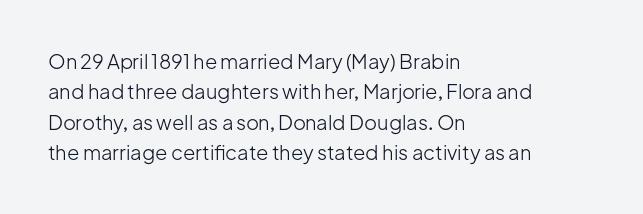
The image shows 20 px text type, upright; set left-aligned, normal line spacing (1.52x), normal letter spacing, not underlined.
